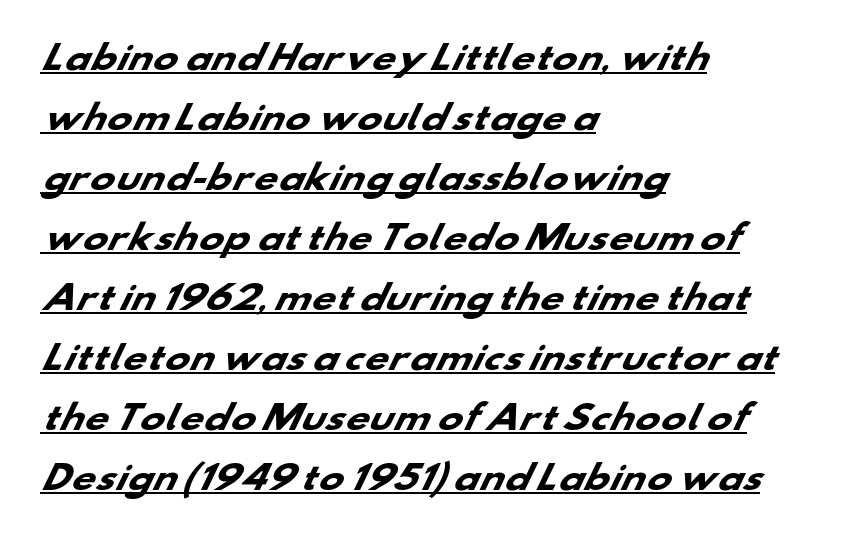
The passage shown is typeset with a sans-serif family. In designer terms, the underline attribute is active on this setting. The glyphs have the mass of a bold cut. The face used here is proportionally spaced, like ordinary book or web type.
